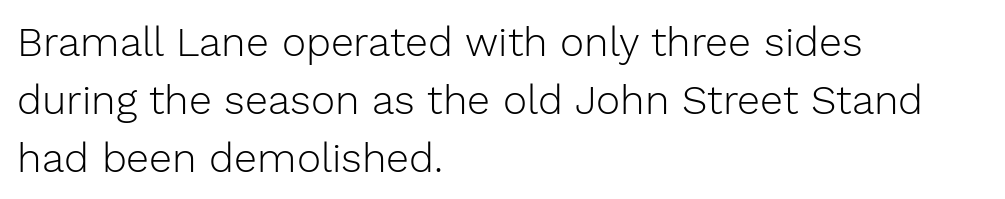
{"serif": "no", "italic": "no", "bold": "no", "weight": "light", "width": "normal", "stroke_contrast": "low", "x_height": "medium", "monospaced": "no", "underline": "no", "align": "left", "line_spacing": "normal", "line_spacing_ratio": 1.41, "letter_spacing": "normal", "letter_spacing_em": 0.0, "glyph_px": 41}
